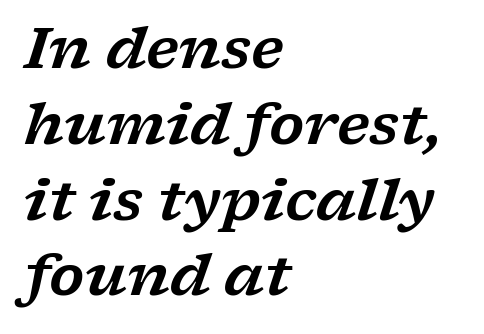
The image shows 57 px wide serif type, italic (leaning right); set left-aligned, normal line spacing (1.33x), normal letter spacing, not underlined; low stroke contrast and a medium x-height.
